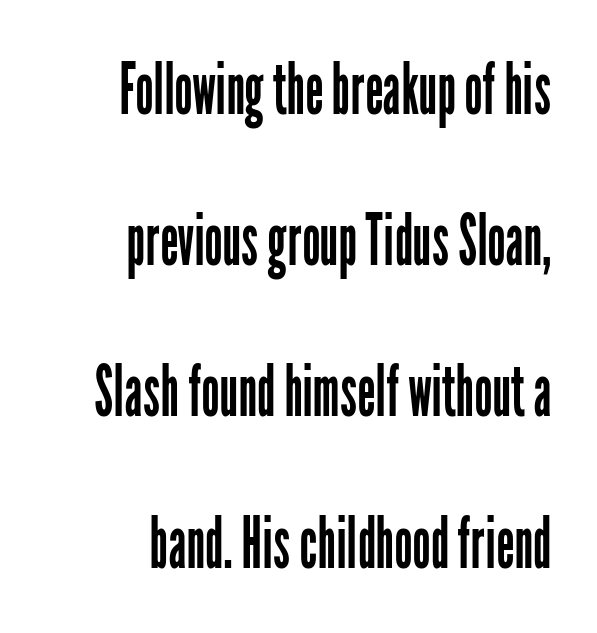
The image shows 72 px regular-weight, condensed sans-serif type, upright; set right-aligned, loose line spacing (2.1x), normal letter spacing, not underlined; low stroke contrast and a medium x-height.
